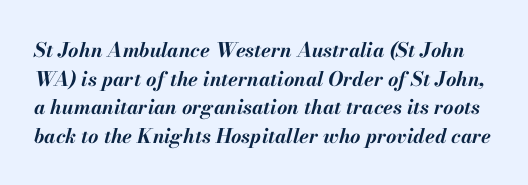
The image shows 20 px bold type, italic (leaning right); set normal line spacing (1.43x), normal letter spacing, not underlined.
